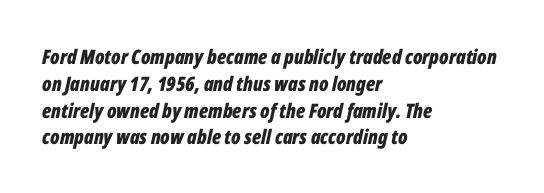
The tracking reads as untouched default to a designer's eye. It's the slanting kind of type. The leading is moderate, giving the passage an even texture. Anything drawn beneath the words? Only blank space.
